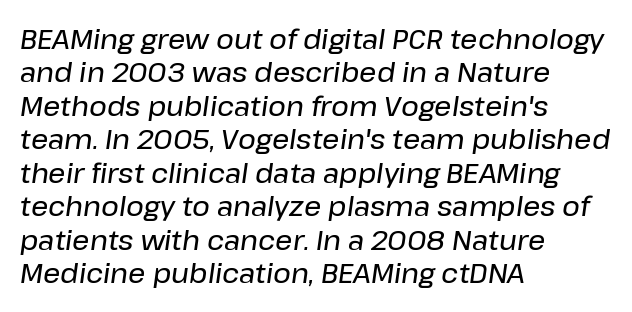
Q: Is the text italic (slanted)? A: Yes, it leans right by about 8 degrees.
Q: Is the text underlined? A: No.
Q: How is the paragraph aligned? A: Left-aligned.
Q: Is the spacing between letters normal or unusually wide? A: Normal.
